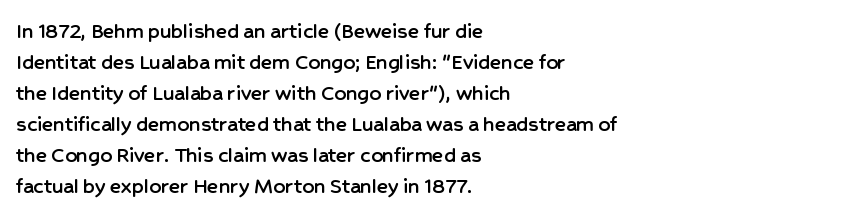
The image shows 23 px text type, upright; set left-aligned, normal line spacing (1.35x), normal letter spacing, not underlined.
